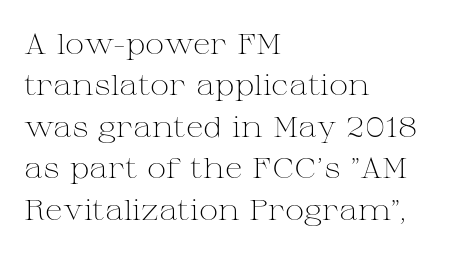
Q: Is the text bold? A: No.
Q: Is the text italic (slanted)? A: No, it is upright.
Q: Is the typeface a serif or a sans-serif typeface? A: Serif.
Q: Is the text underlined? A: No.
Q: How is the paragraph aligned? A: Left-aligned.
Q: Is the spacing between letters normal or unusually wide? A: Normal.
Q: Is the spacing between lines tight, normal or loose? A: Normal.
Q: Width (condensed, normal, or wide)? A: Wide.
Q: Stroke contrast? A: Medium.
Q: x-height? A: Medium.
Q: Monospaced? A: No.
